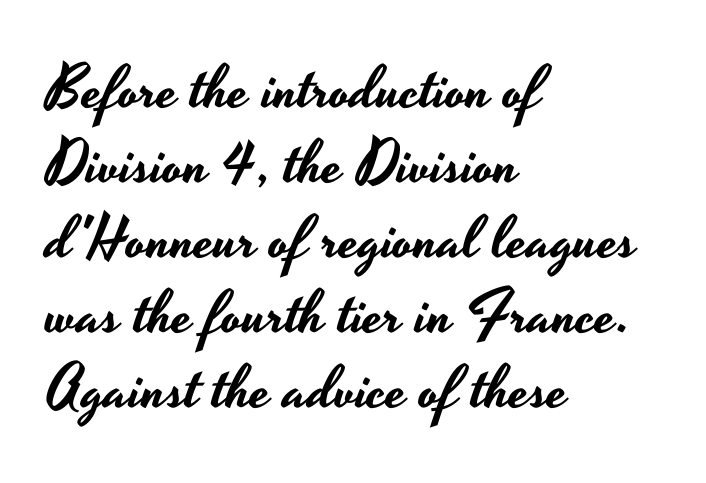
Words appear dense and cohesive because spacing is normal. In terms of leading, this rendering sits right in the middle. Visually the block forms a straight wall on the left and a jagged coastline on the right. The string is rendered with underlining switched off. Character widths vary here, with narrow letters taking less room than wide ones.
